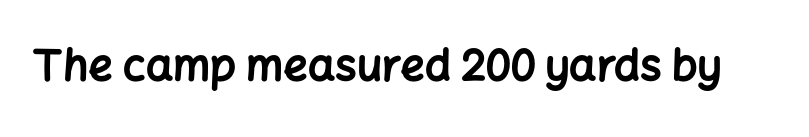
{"serif": "no", "italic": "no", "bold": "yes", "weight": "bold", "width": "normal", "stroke_contrast": "low", "x_height": "medium", "monospaced": "no", "underline": "no", "letter_spacing": "normal", "letter_spacing_em": 0.0, "glyph_px": 43}
